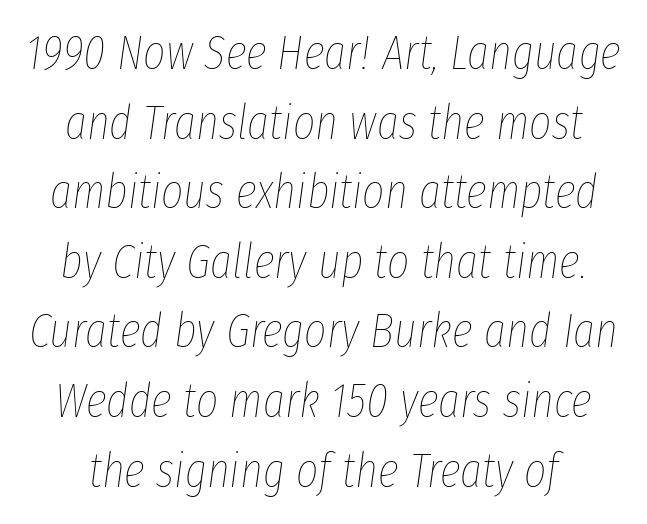
Q: Is the text bold? A: No.
Q: Is the text italic (slanted)? A: Yes, it leans right by about 8 degrees.
Q: Is the text underlined? A: No.
Q: Is the spacing between letters normal or unusually wide? A: Normal.
Q: Is the spacing between lines tight, normal or loose? A: Normal.
Q: Width (condensed, normal, or wide)? A: Condensed.
Q: Stroke contrast? A: Low.
Q: x-height? A: Medium.
Q: Monospaced? A: No.
